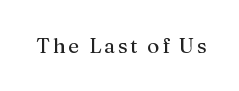
Q: Is the text bold? A: No.
Q: Is the text italic (slanted)? A: No, it is upright.
Q: Is the text underlined? A: No.
